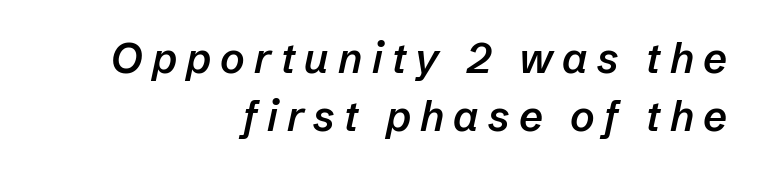
The image shows 42 px semibold type, italic (leaning right); set right-aligned, normal line spacing (1.37x), unusually wide letter spacing (+0.22 em), not underlined; low stroke contrast and a medium x-height.
